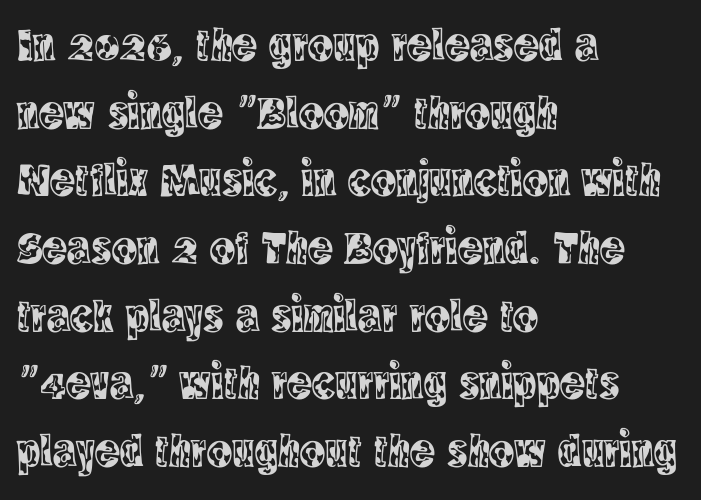
Q: Is the text italic (slanted)? A: No, it is upright.
Q: Is the typeface a serif or a sans-serif typeface? A: Serif.
Q: Is the text underlined? A: No.
Q: How is the paragraph aligned? A: Left-aligned.
Q: Is the spacing between letters normal or unusually wide? A: Normal.
Q: Is the spacing between lines tight, normal or loose? A: Normal.
Q: Width (condensed, normal, or wide)? A: Condensed.
Q: x-height? A: Large.
Q: Monospaced? A: No.
